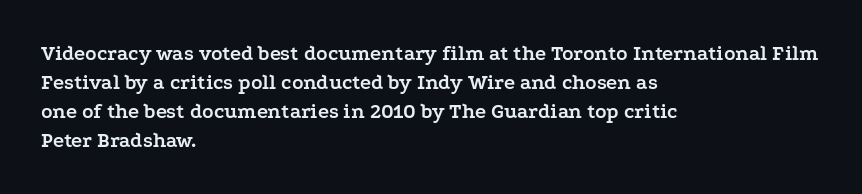
Q: Is the text bold? A: Yes.
Q: Is the text italic (slanted)? A: No, it is upright.
Q: Is the text underlined? A: No.
Q: How is the paragraph aligned? A: Left-aligned.
Q: Is the spacing between letters normal or unusually wide? A: Normal.
Q: Is the spacing between lines tight, normal or loose? A: Normal.
